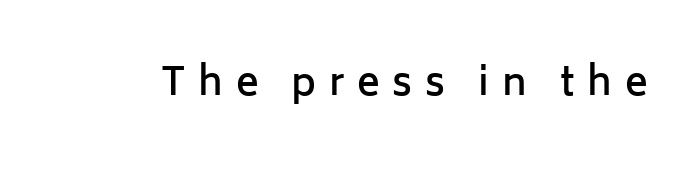
Q: Is the text bold? A: Semi-bold.
Q: Is the text italic (slanted)? A: No, it is upright.
Q: Is the typeface a serif or a sans-serif typeface? A: Sans-serif.
Q: Is the text underlined? A: No.
Q: Is the spacing between letters normal or unusually wide? A: Unusually wide.
Q: Width (condensed, normal, or wide)? A: Normal.
Q: Stroke contrast? A: Low.
Q: x-height? A: Medium.
Q: Monospaced? A: No.
